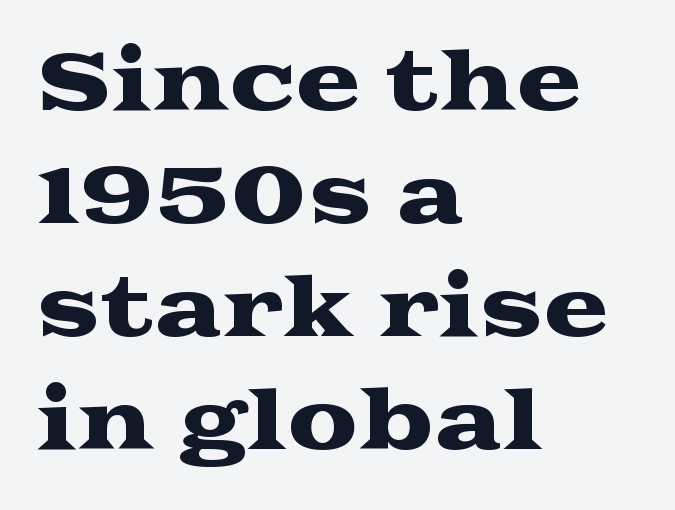
Horizontally, the lines are justified to the leading edge only. Vertically, the passage feels balanced, rows spaced as you'd expect. The specimen reads as upright at a glance. Descender tails drop into unmarked territory. The gaps between neighbouring characters are ordinary and unremarkable.
